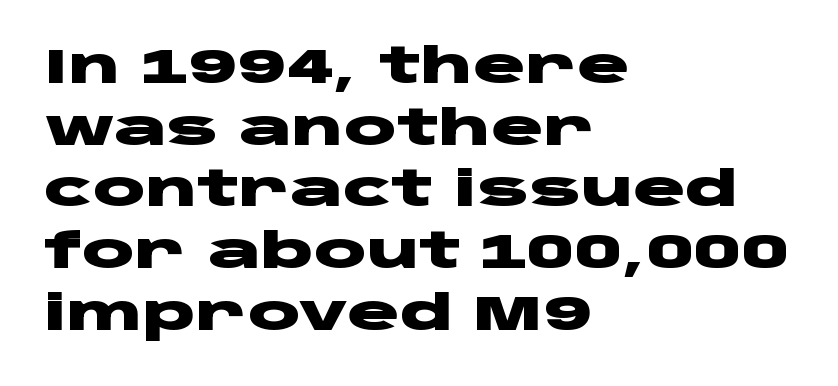
The image shows 49 px heavy, wide sans-serif type, upright; set left-aligned, normal line spacing (1.26x), normal letter spacing, not underlined; low stroke contrast and a large x-height.
